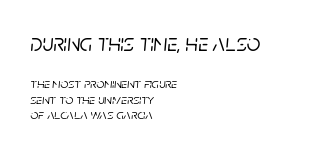
The image shows 24 px text type, italic (leaning right); set left-aligned, tight line spacing (1.12x), normal letter spacing, not underlined; the first (top) block is 1.71x larger.
